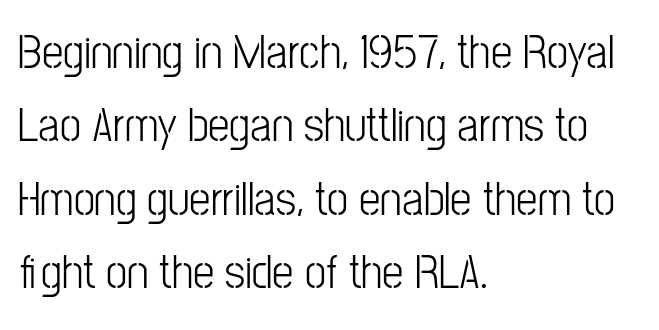
Compared with a centered layout, this one pins lines to the left instead. The characters display no serif detailing; their extremities are plain. The area under the type is left untouched. In terms of posture, this sample is upright. If you measured baseline to baseline, you'd find a middling distance.
